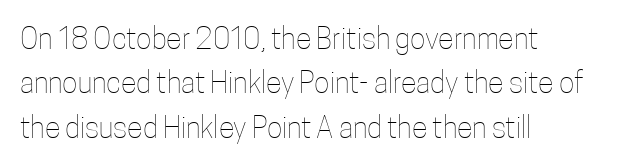
The image shows 29 px thin, condensed type, upright; set left-aligned, normal line spacing (1.53x), normal letter spacing, not underlined; low stroke contrast and a medium x-height.
